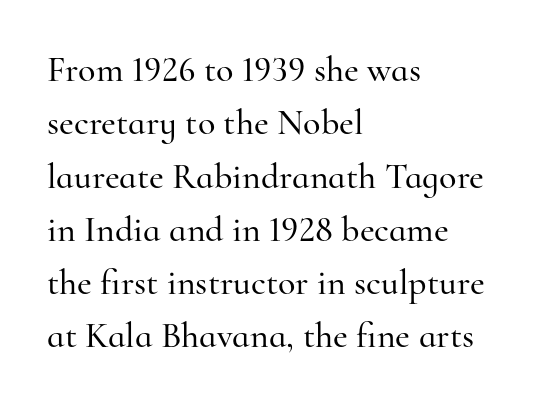
The image shows 36 px serif type, upright; set left-aligned, normal line spacing (1.48x), normal letter spacing, not underlined; high stroke contrast and a small x-height.
